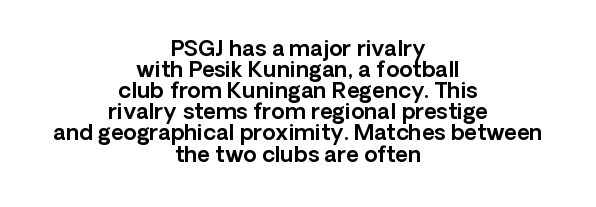
Q: Is the text italic (slanted)? A: No, it is upright.
Q: Is the text underlined? A: No.
Q: How is the paragraph aligned? A: Centered.
Q: Is the spacing between letters normal or unusually wide? A: Normal.
Q: Is the spacing between lines tight, normal or loose? A: Tight.
